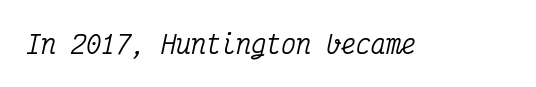
The image shows 25 px text type, italic (leaning right); set normal letter spacing, not underlined.
